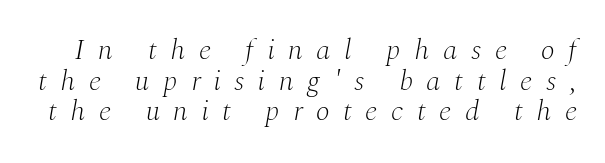
Q: Is the text bold? A: No.
Q: Is the text italic (slanted)? A: Yes, it leans right by about 10 degrees.
Q: Is the typeface a serif or a sans-serif typeface? A: Serif.
Q: Is the text underlined? A: No.
Q: Is the spacing between letters normal or unusually wide? A: Unusually wide.
Q: Is the spacing between lines tight, normal or loose? A: Tight.
Q: Width (condensed, normal, or wide)? A: Normal.
Q: Stroke contrast? A: Medium.
Q: x-height? A: Medium.
Q: Monospaced? A: No.
